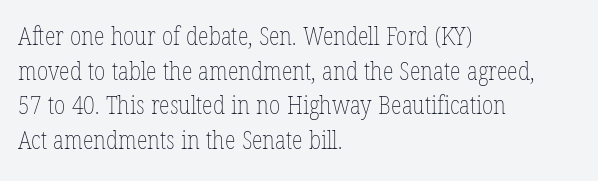
Q: Is the text bold? A: No.
Q: Is the text italic (slanted)? A: No, it is upright.
Q: Is the text underlined? A: No.
Q: How is the paragraph aligned? A: Left-aligned.
Q: Is the spacing between letters normal or unusually wide? A: Normal.
Q: Is the spacing between lines tight, normal or loose? A: Normal.
